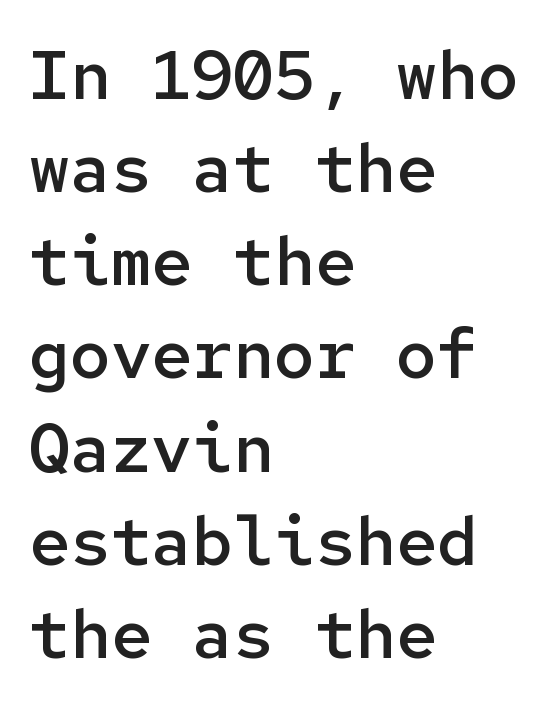
{"serif": "no", "italic": "no", "bold": "semi", "weight": "semibold", "width": "normal", "stroke_contrast": "low", "x_height": "medium", "monospaced": "yes", "underline": "no", "align": "left", "line_spacing": "normal", "line_spacing_ratio": 1.37, "letter_spacing": "normal", "letter_spacing_em": 0.0, "glyph_px": 68}
